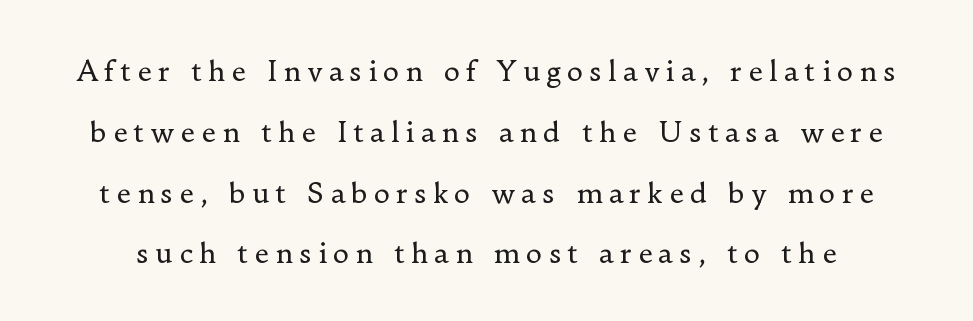
Check under the words: just untouched page. Each letter's strokes conclude with small projecting serifs. Weight class: somewhere from thin through regular. The letters advance in unequal steps, a hallmark of proportional type.
